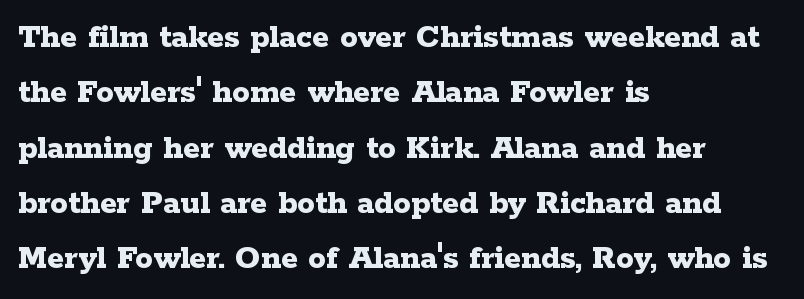
Q: Is the text bold? A: Yes.
Q: Is the text italic (slanted)? A: No, it is upright.
Q: Is the typeface a serif or a sans-serif typeface? A: Serif.
Q: Is the text underlined? A: No.
Q: How is the paragraph aligned? A: Left-aligned.
Q: Is the spacing between letters normal or unusually wide? A: Normal.
Q: Is the spacing between lines tight, normal or loose? A: Normal.
Q: Width (condensed, normal, or wide)? A: Wide.
Q: Stroke contrast? A: Low.
Q: x-height? A: Medium.
Q: Monospaced? A: No.
